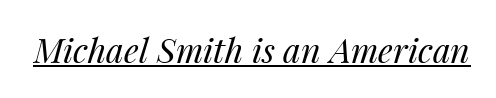
Q: Is the text bold? A: No.
Q: Is the text italic (slanted)? A: Yes, it leans right by about 14 degrees.
Q: Is the text underlined? A: Yes.
Q: Is the spacing between letters normal or unusually wide? A: Normal.
Q: Width (condensed, normal, or wide)? A: Normal.
Q: Stroke contrast? A: Medium.
Q: x-height? A: Medium.
Q: Monospaced? A: No.
